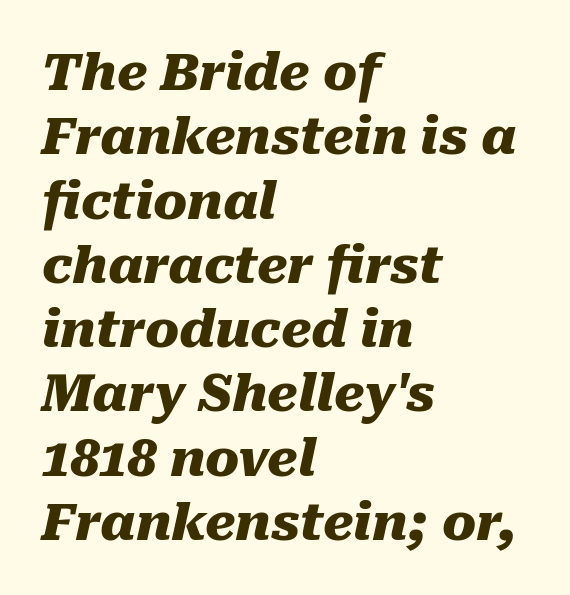
{"italic": "yes", "lean": "right", "slant_degrees": 10, "bold": "yes", "weight": "heavy", "width": "normal", "stroke_contrast": "medium", "x_height": "medium", "monospaced": "no", "underline": "no", "align": "left", "line_spacing": "normal", "line_spacing_ratio": 1.26, "letter_spacing": "normal", "letter_spacing_em": 0.0, "glyph_px": 51}
